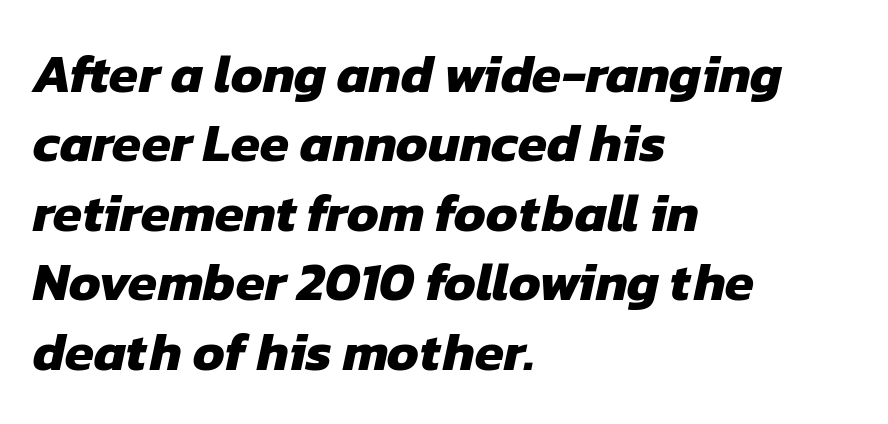
Q: Is the text bold? A: Yes.
Q: Is the typeface a serif or a sans-serif typeface? A: Sans-serif.
Q: Is the text underlined? A: No.
Q: How is the paragraph aligned? A: Left-aligned.
Q: Is the spacing between letters normal or unusually wide? A: Normal.
Q: Is the spacing between lines tight, normal or loose? A: Normal.
Q: Width (condensed, normal, or wide)? A: Normal.
Q: Stroke contrast? A: Low.
Q: x-height? A: Medium.
Q: Monospaced? A: No.
